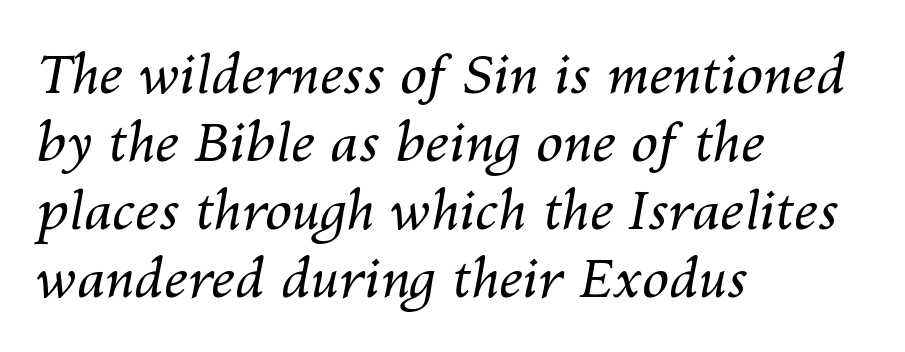
Left-aligned paragraph, ragged on the right. The foot of each line stays bare and open. Rendered with sloped, italic letterforms. Students, note that the glyphs here touch the page at normal intervals. Each letter keeps its own natural width here, so spacing adapts to shape. How would I describe the line gaps? Plain and ordinary.
